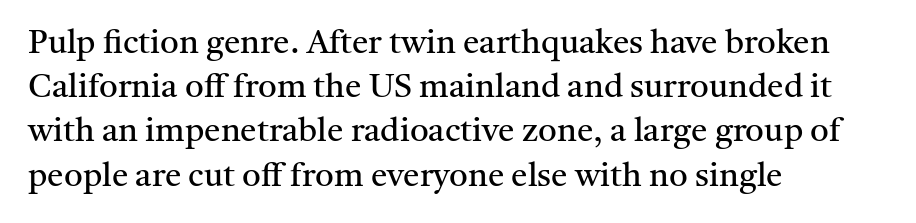
The font's upright variant was chosen for this text. These lines sit exactly where default settings would place them. Check the space under the baseline: it is left empty. The type family on display is of the serif kind. Typeset ragged right — the left edge is the straight one. Honestly, the letter spacing is just normal — you wouldn't notice it.
